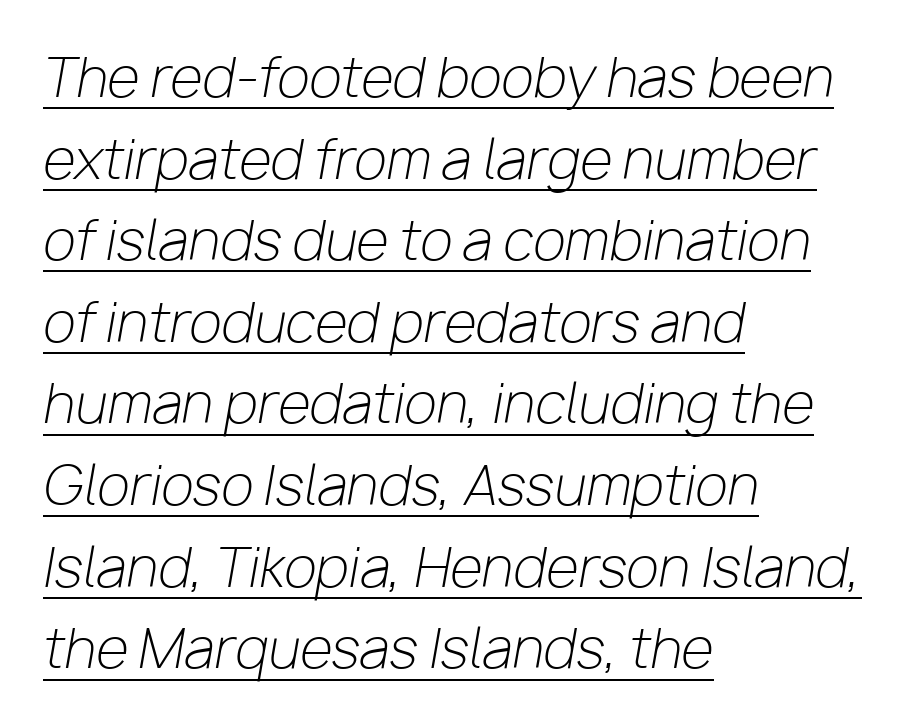
The image shows 53 px light type, italic (leaning right); set left-aligned, normal line spacing (1.54x), normal letter spacing, underlined; low stroke contrast and a medium x-height.
